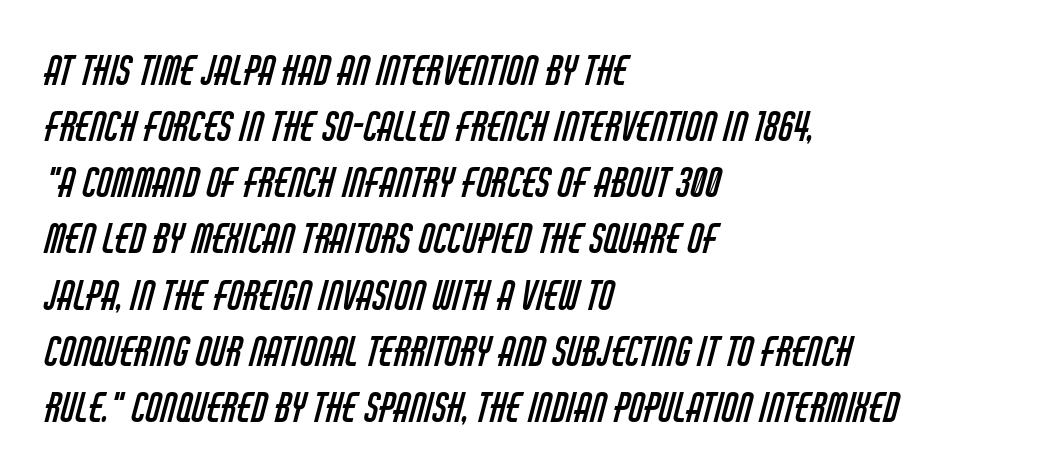
Nothing heavy about these letters — not bold at all. A student would call this left alignment; a typographer would say flush left, rag right. No extra tracking has been applied to these lines. The lines sit at an ordinary, default distance from one another. Each letter keeps its own natural width here, so spacing adapts to shape.
